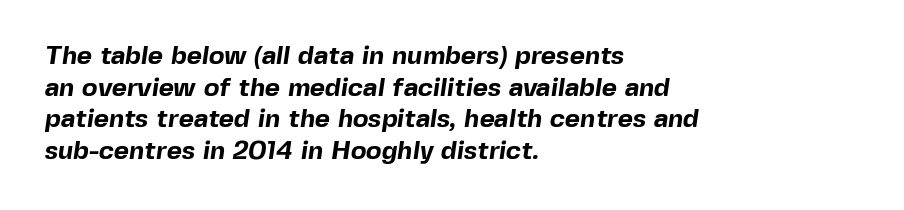
{"bold": "yes", "underline": "no", "align": "left", "line_spacing_ratio": 1.22, "letter_spacing": "normal", "letter_spacing_em": 0.0, "glyph_px": 26}
